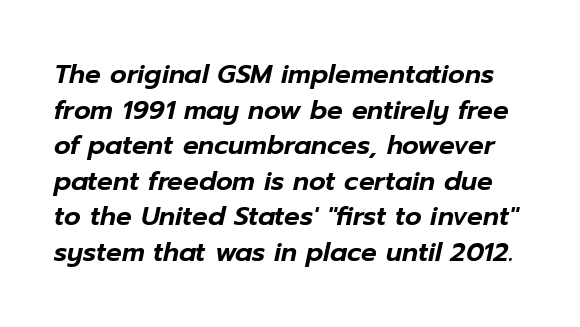
The image shows 26 px text type, italic (leaning right); set normal line spacing (1.37x), normal letter spacing, not underlined.
